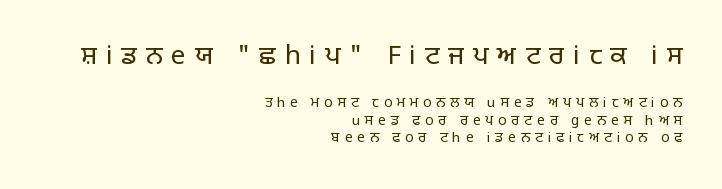
The image shows 26 px text type, upright; set right-aligned, normal line spacing (1.27x), unusually wide letter spacing (+0.34 em), not underlined; the first (top) block is 1.86x larger.
